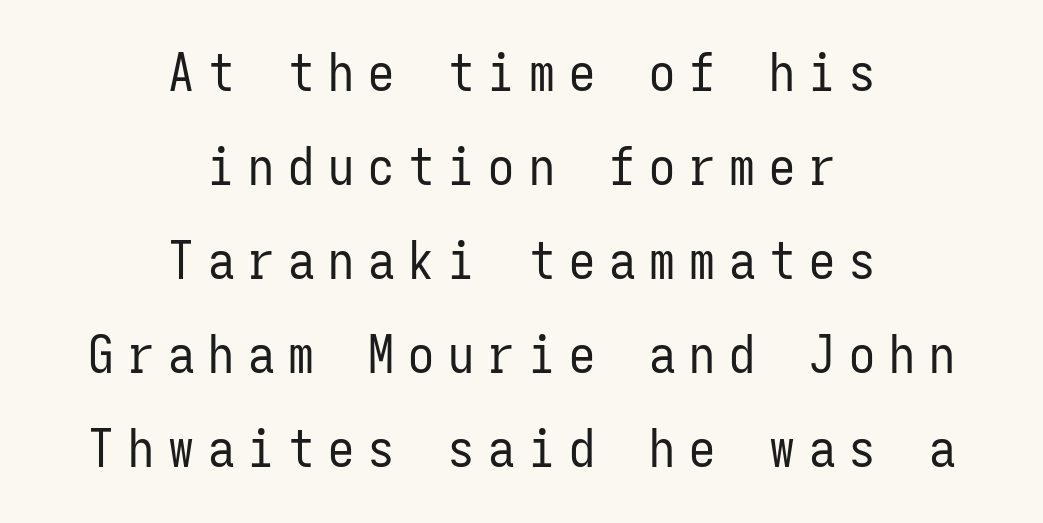
Words float on clear page, feet unadorned. Substantial extra tracking has been applied to these lines. The rendering uses typewriter-style spacing with identical character cells. The font sits on the lighter half of the weight spectrum, regular included. This rendering uses center alignment, leaving both contours irregular but symmetric.
